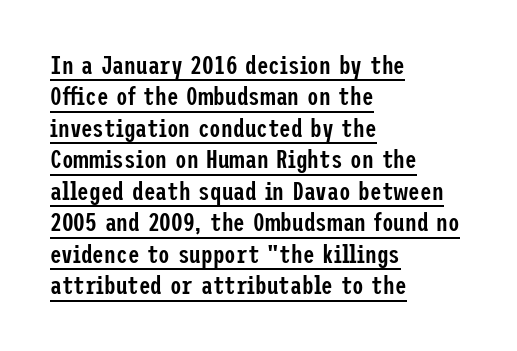
Q: Is the text bold? A: Semi-bold.
Q: Is the text italic (slanted)? A: No, it is upright.
Q: Is the text underlined? A: Yes.
Q: How is the paragraph aligned? A: Left-aligned.
Q: Is the spacing between letters normal or unusually wide? A: Normal.
